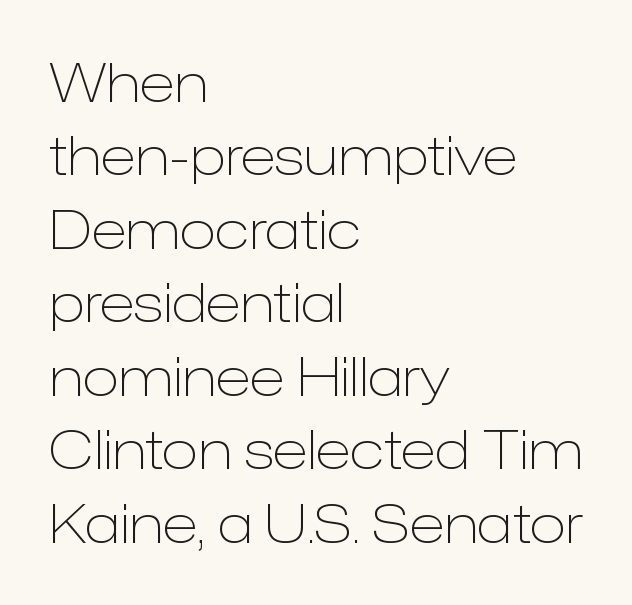
Each letter keeps its own natural width here, so spacing adapts to shape. Short and long lines alike share a common starting point at left. The tracking reads as untouched default to a designer's eye. These lines are composed in type without serifs.
